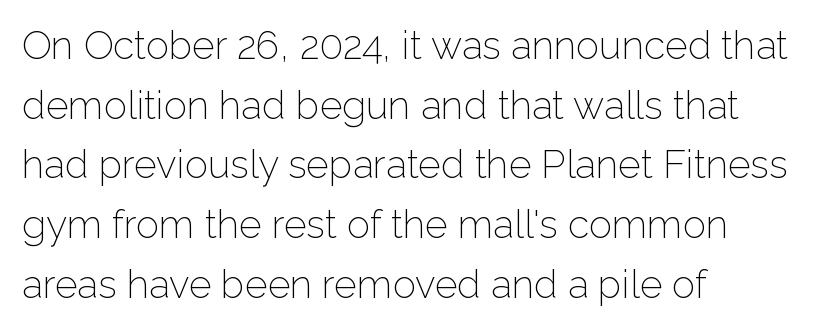
The image shows 39 px light sans-serif type, upright; set left-aligned, normal line spacing (1.53x), normal letter spacing, not underlined; low stroke contrast and a medium x-height.
